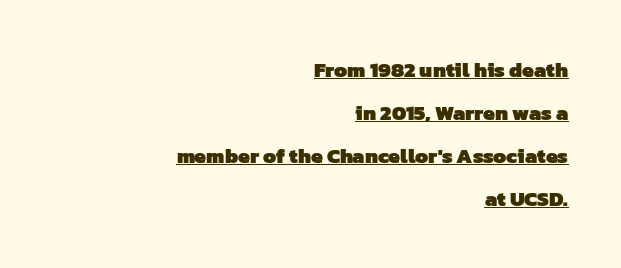
{"bold": "yes", "underline": "yes", "align": "right", "line_spacing": "loose", "line_spacing_ratio": 2.04, "letter_spacing": "normal", "letter_spacing_em": 0.0, "glyph_px": 21}
